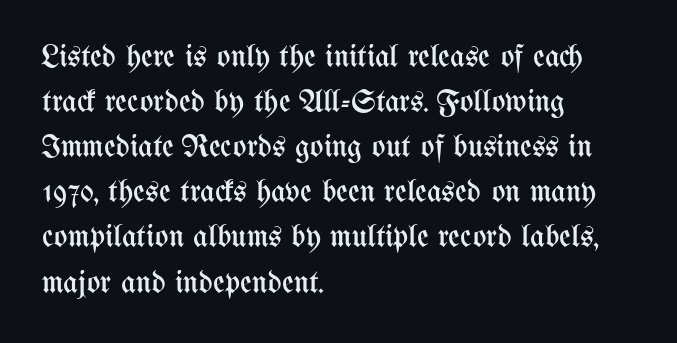
{"italic": "no", "bold": "no", "weight": "regular", "width": "condensed", "stroke_contrast": "medium", "x_height": "medium", "monospaced": "no", "underline": "no", "align": "left", "line_spacing": "normal", "line_spacing_ratio": 1.41, "letter_spacing": "normal", "letter_spacing_em": 0.0, "glyph_px": 32}
